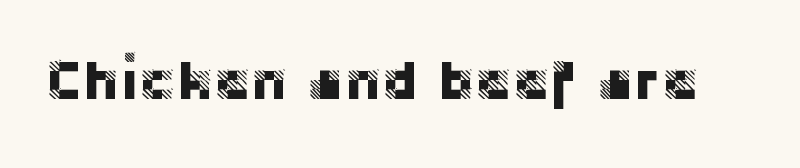
Q: Is the text italic (slanted)? A: No, it is upright.
Q: Is the typeface a serif or a sans-serif typeface? A: Sans-serif.
Q: Is the text underlined? A: No.
Q: Is the spacing between letters normal or unusually wide? A: Normal.
Q: Width (condensed, normal, or wide)? A: Normal.
Q: Stroke contrast? A: Low.
Q: x-height? A: Large.
Q: Monospaced? A: No.
